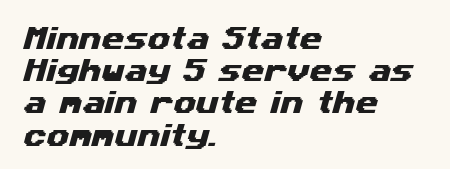
Q: Is the text underlined? A: No.
Q: How is the paragraph aligned? A: Left-aligned.
Q: Is the spacing between letters normal or unusually wide? A: Normal.
